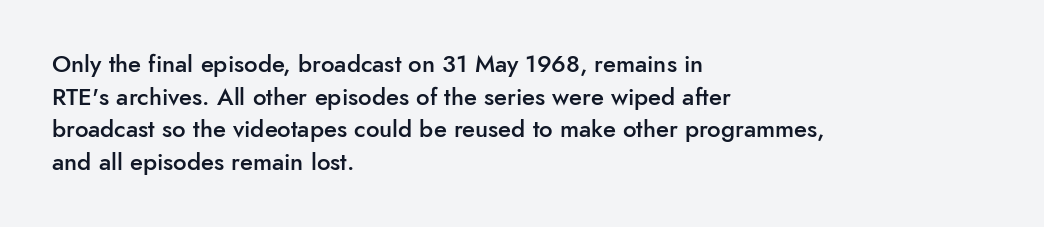
{"italic": "no", "bold": "semi", "underline": "no", "align": "left", "line_spacing": "normal", "line_spacing_ratio": 1.36, "letter_spacing": "normal", "letter_spacing_em": 0.0, "glyph_px": 24}
